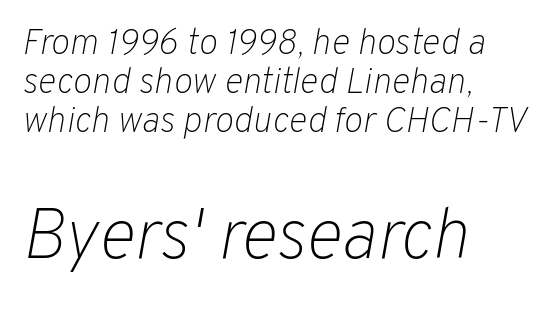
{"italic": "yes", "lean": "right", "slant_degrees": 10, "bold": "no", "weight": "light", "width": "normal", "stroke_contrast": "low", "x_height": "medium", "monospaced": "no", "underline": "no", "align": "left", "line_spacing": "tight", "line_spacing_ratio": 1.08, "letter_spacing": "normal", "letter_spacing_em": 0.0, "larger_block": "second", "size_ratio": 1.97, "glyph_px": 71}
